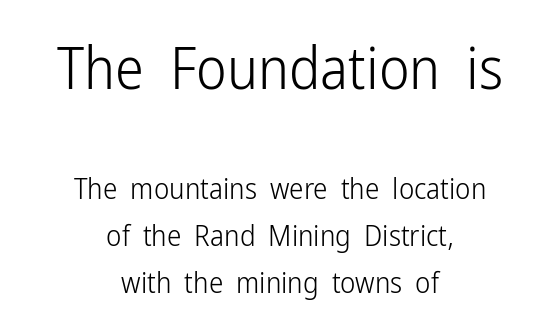
Q: Is the text bold? A: No.
Q: Is the text italic (slanted)? A: No, it is upright.
Q: Is the typeface a serif or a sans-serif typeface? A: Sans-serif.
Q: Is the text underlined? A: No.
Q: How is the paragraph aligned? A: Centered.
Q: Is the spacing between letters normal or unusually wide? A: Normal.
Q: Is the spacing between lines tight, normal or loose? A: Normal.
Q: Which block of text is set in a larger size, the first (top) or the second (bottom)? A: The first (top) one.
Q: Width (condensed, normal, or wide)? A: Condensed.
Q: Stroke contrast? A: Low.
Q: x-height? A: Medium.
Q: Monospaced? A: No.
